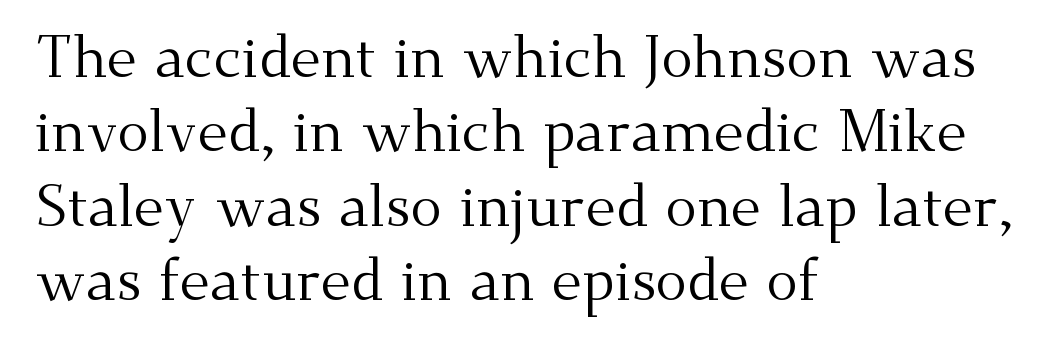
Notice how descenders clear the ascenders below comfortably — that's standard leading. No extra tracking has been applied to these lines. The weight tops out at a normal text grade. The type family on display is of the serif kind.
